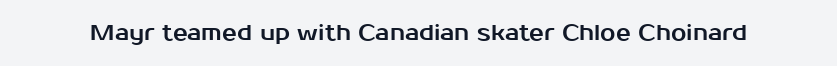
{"italic": "no", "underline": "no", "letter_spacing": "normal", "letter_spacing_em": 0.0, "glyph_px": 22}
